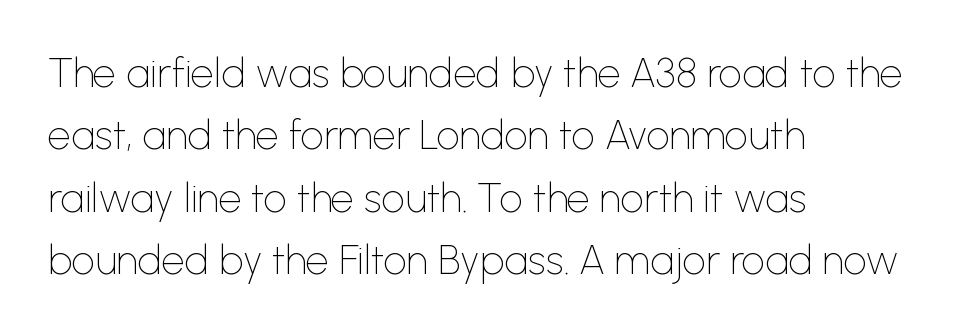
Q: Is the text bold? A: No.
Q: Is the text italic (slanted)? A: No, it is upright.
Q: Is the typeface a serif or a sans-serif typeface? A: Sans-serif.
Q: Is the text underlined? A: No.
Q: How is the paragraph aligned? A: Left-aligned.
Q: Is the spacing between letters normal or unusually wide? A: Normal.
Q: Is the spacing between lines tight, normal or loose? A: Normal.
Q: Width (condensed, normal, or wide)? A: Normal.
Q: Stroke contrast? A: Low.
Q: x-height? A: Medium.
Q: Monospaced? A: No.
